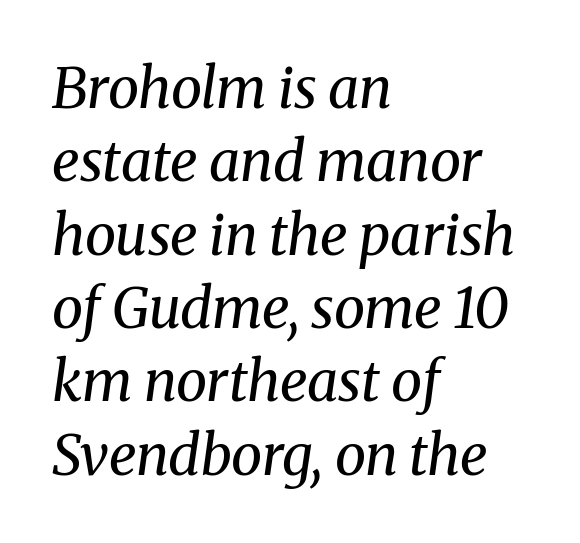
{"serif": "yes", "italic": "yes", "lean": "right", "slant_degrees": 8, "bold": "no", "weight": "regular", "width": "normal", "stroke_contrast": "medium", "x_height": "medium", "monospaced": "no", "underline": "no", "align": "left", "line_spacing": "normal", "line_spacing_ratio": 1.31, "letter_spacing": "normal", "letter_spacing_em": 0.0, "glyph_px": 56}
